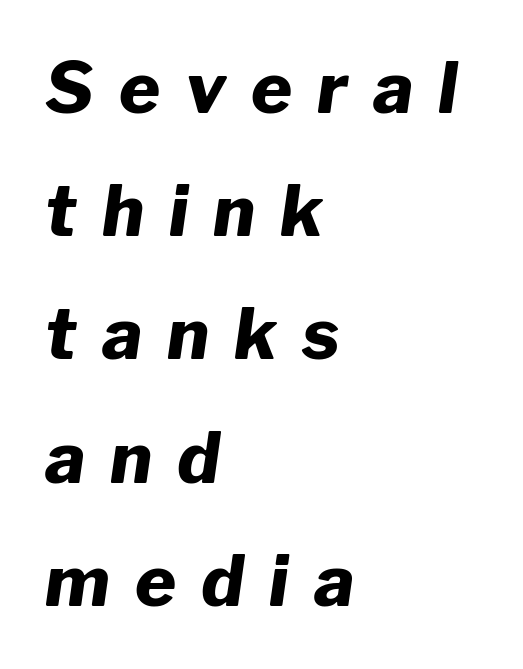
Rule under the text: the space is simply empty. Spacing verdict: proportional, widths tailored to each character. A typesetter would mark this as italic. Display-style spreading of the glyphs; the letterfit is very open.
